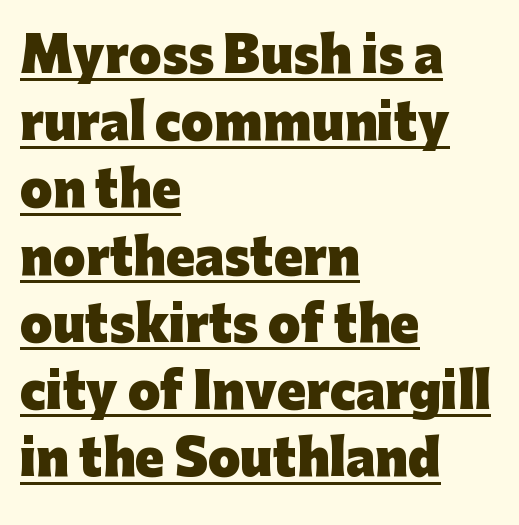
Q: Is the text bold? A: Yes.
Q: Is the text italic (slanted)? A: No, it is upright.
Q: Is the typeface a serif or a sans-serif typeface? A: Sans-serif.
Q: Is the text underlined? A: Yes.
Q: How is the paragraph aligned? A: Left-aligned.
Q: Is the spacing between letters normal or unusually wide? A: Normal.
Q: Is the spacing between lines tight, normal or loose? A: Normal.
Q: Width (condensed, normal, or wide)? A: Normal.
Q: Stroke contrast? A: Low.
Q: x-height? A: Medium.
Q: Monospaced? A: No.
